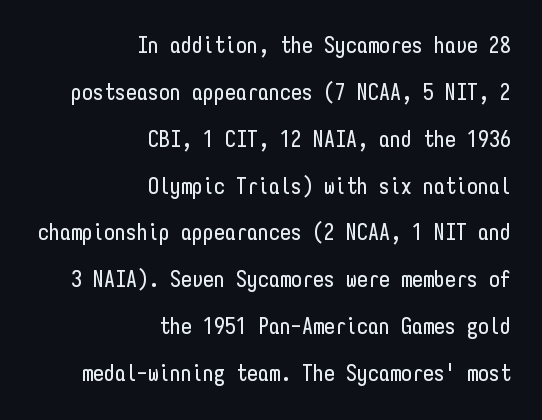
{"italic": "no", "underline": "no", "align": "right", "line_spacing": "loose", "line_spacing_ratio": 2.13, "letter_spacing": "normal", "letter_spacing_em": 0.0, "glyph_px": 22}
